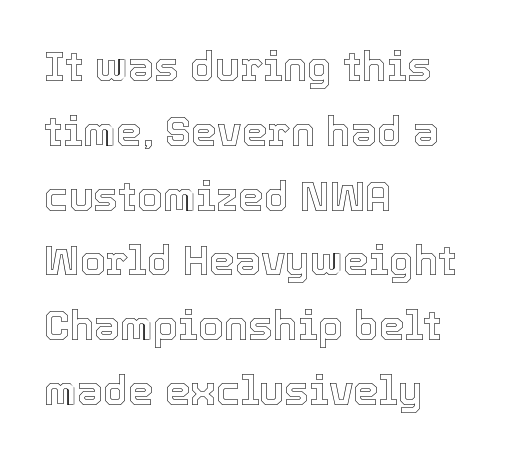
A roman cut, with each character standing at attention. The setting favours the left margin, as ordinary paragraphs usually do. Glyph-to-glyph distance matches everyday printed text. The block of text has a typical density, with ordinary space between rows. Note the varied advance widths — an 'i' is clearly narrower than an 'm'. Lines of text with bare space underneath.
